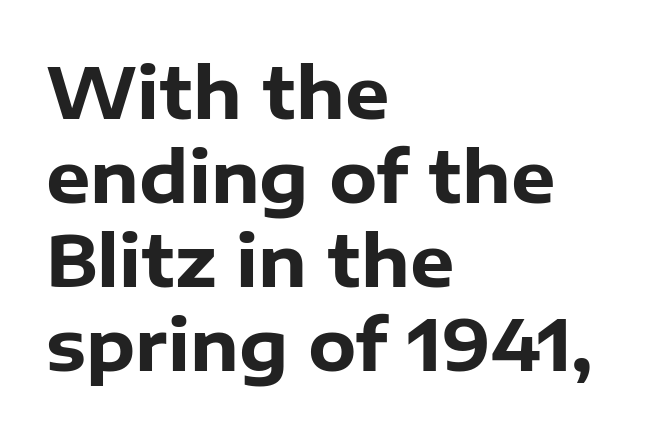
Is the type bold? Yes — the strokes are clearly thick and heavy. Teacher's note: observe the even left margin — that is flush-left alignment. Regarding serifs, this sample does without them. Designer's note — italics off, roman on. No extra tracking has been applied to these lines.
